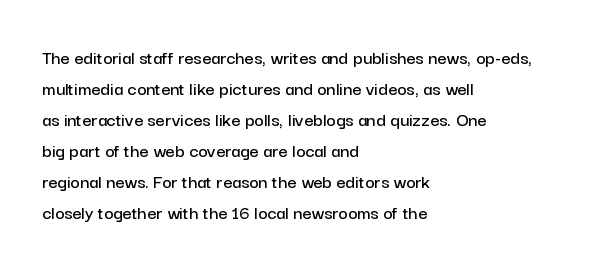
Q: Is the text italic (slanted)? A: No, it is upright.
Q: Is the text underlined? A: No.
Q: How is the paragraph aligned? A: Left-aligned.
Q: Is the spacing between letters normal or unusually wide? A: Normal.
Q: Is the spacing between lines tight, normal or loose? A: Normal.
